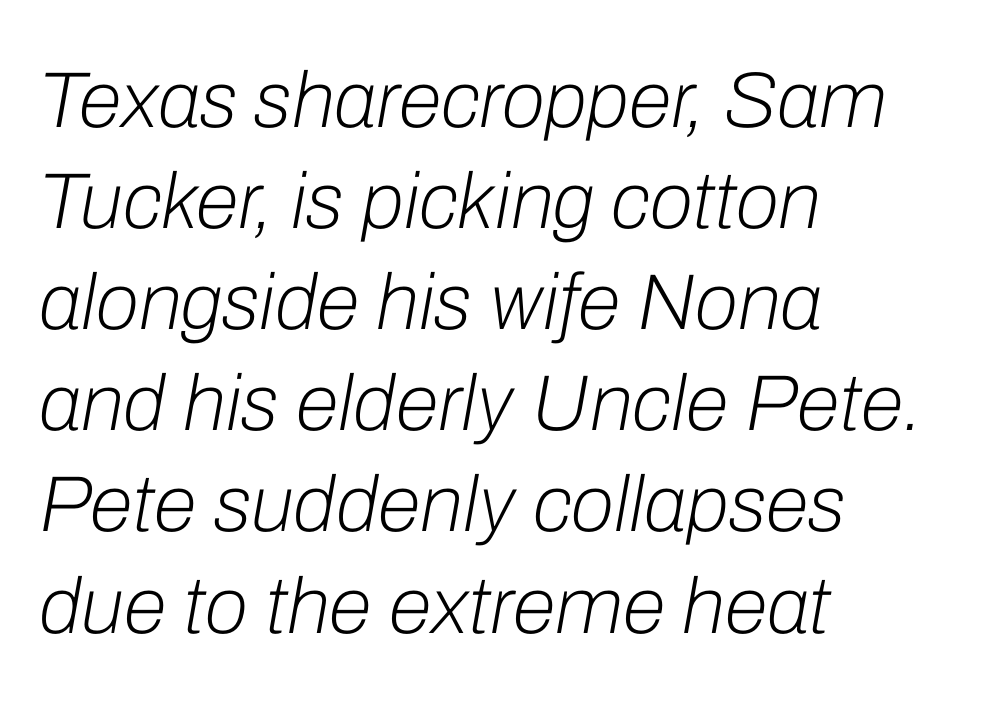
{"italic": "yes", "lean": "right", "slant_degrees": 10, "bold": "no", "weight": "light", "width": "normal", "stroke_contrast": "low", "x_height": "medium", "monospaced": "no", "underline": "no", "align": "left", "line_spacing": "normal", "line_spacing_ratio": 1.28, "letter_spacing": "normal", "letter_spacing_em": 0.0, "glyph_px": 79}
